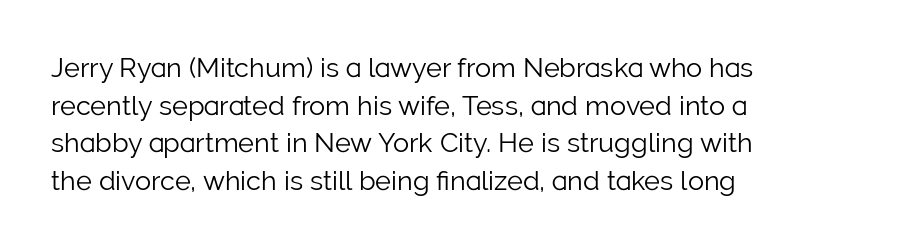
Q: Is the text bold? A: No.
Q: Is the text italic (slanted)? A: No, it is upright.
Q: Is the text underlined? A: No.
Q: How is the paragraph aligned? A: Left-aligned.
Q: Is the spacing between letters normal or unusually wide? A: Normal.
Q: Is the spacing between lines tight, normal or loose? A: Normal.
